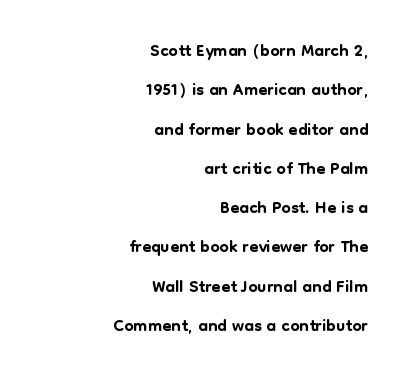
Q: Is the text italic (slanted)? A: No, it is upright.
Q: Is the text underlined? A: No.
Q: How is the paragraph aligned? A: Right-aligned.
Q: Is the spacing between letters normal or unusually wide? A: Normal.
Q: Is the spacing between lines tight, normal or loose? A: Normal.
